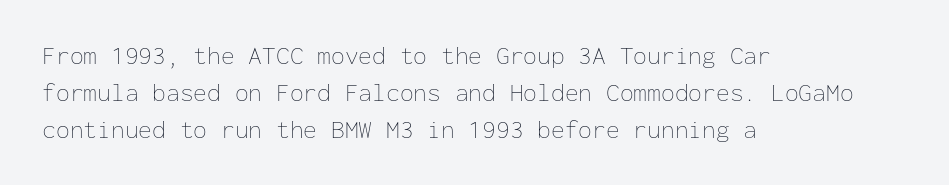
A typesetter would call this leading conventional body-copy spacing. Descender tails drop into unmarked territory. Visually the block forms a straight wall on the left and a jagged coastline on the right. Do the letters lean? They stand straight.
